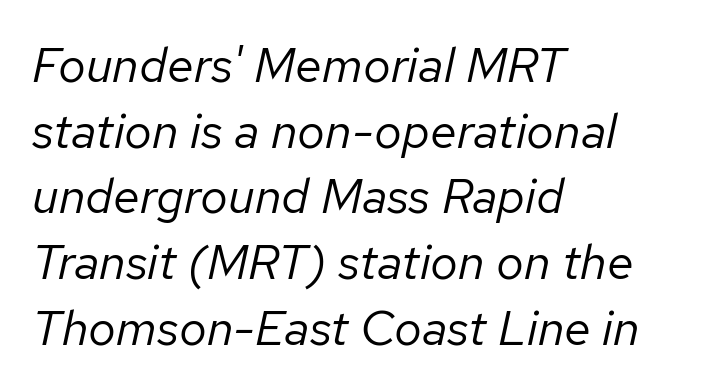
The image shows 49 px regular-weight type, italic (leaning right); set left-aligned, normal line spacing (1.34x), normal letter spacing, not underlined; low stroke contrast and a medium x-height.
